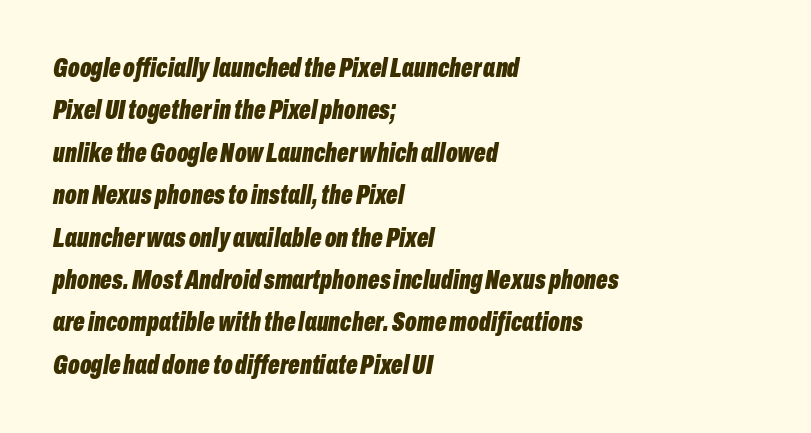
Heavy-handed strokes throughout: this text is bold. A normal amount of white space separates one row of letters from the next. Layout note: lines flush left. The gaps between neighbouring characters are ordinary and unremarkable. The lettering tilts uniformly, giving the passage an italic look. Nobody drew a line under any word here.
